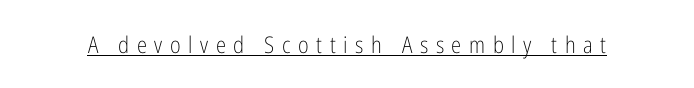
Q: Is the text bold? A: No.
Q: Is the text italic (slanted)? A: No, it is upright.
Q: Is the text underlined? A: Yes.
Q: Is the spacing between letters normal or unusually wide? A: Unusually wide.
